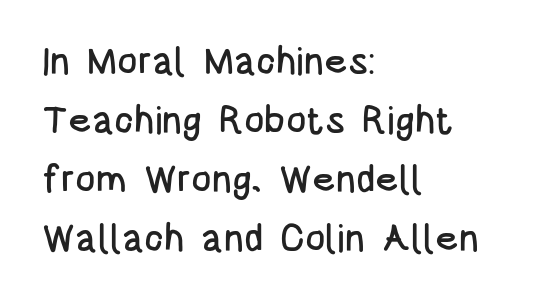
{"serif": "no", "italic": "no", "width": "condensed", "stroke_contrast": "low", "x_height": "large", "monospaced": "no", "underline": "no", "align": "left", "line_spacing": "normal", "line_spacing_ratio": 1.55, "letter_spacing": "normal", "letter_spacing_em": 0.0, "glyph_px": 38}
